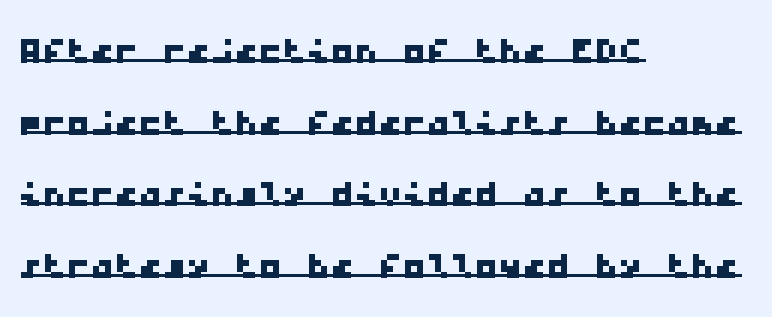
Q: Is the typeface a serif or a sans-serif typeface? A: Sans-serif.
Q: Is the text underlined? A: Yes.
Q: How is the paragraph aligned? A: Left-aligned.
Q: Is the spacing between letters normal or unusually wide? A: Normal.
Q: Is the spacing between lines tight, normal or loose? A: Normal.
Q: Width (condensed, normal, or wide)? A: Wide.
Q: Stroke contrast? A: Low.
Q: x-height? A: Medium.
Q: Monospaced? A: Yes.
